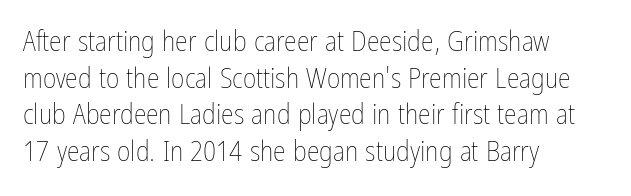
{"italic": "no", "bold": "no", "weight": "thin", "width": "condensed", "stroke_contrast": "low", "x_height": "medium", "monospaced": "no", "underline": "no", "align": "left", "line_spacing": "normal", "line_spacing_ratio": 1.26, "letter_spacing": "normal", "letter_spacing_em": 0.0, "glyph_px": 29}
